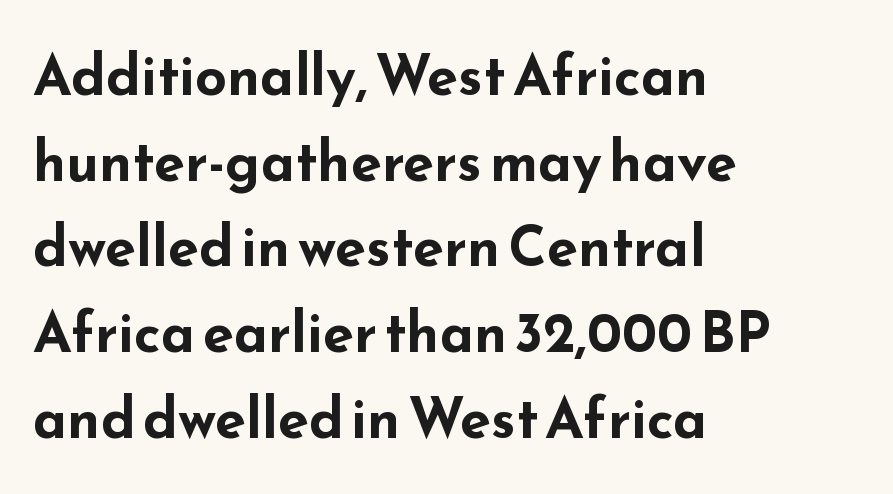
The image shows 56 px bold, wide sans-serif type, upright; set left-aligned, normal line spacing (1.53x), normal letter spacing, not underlined; low stroke contrast and a small x-height.
